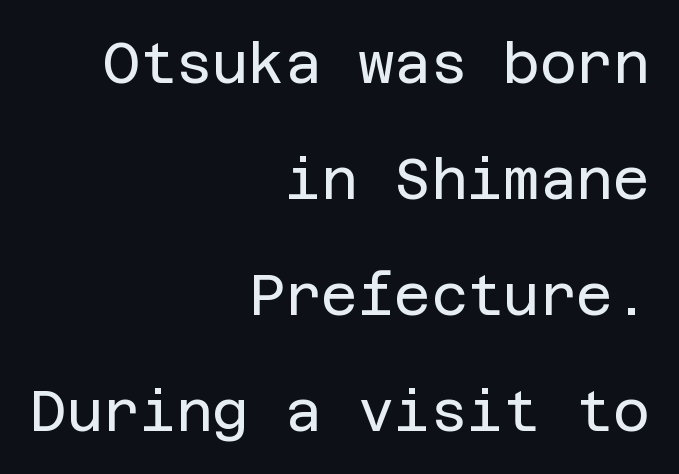
{"serif": "no", "italic": "no", "bold": "no", "weight": "regular", "width": "normal", "stroke_contrast": "low", "x_height": "large", "underline": "no", "align": "right", "line_spacing": "loose", "line_spacing_ratio": 2.07, "letter_spacing": "normal", "letter_spacing_em": 0.0, "glyph_px": 56}
